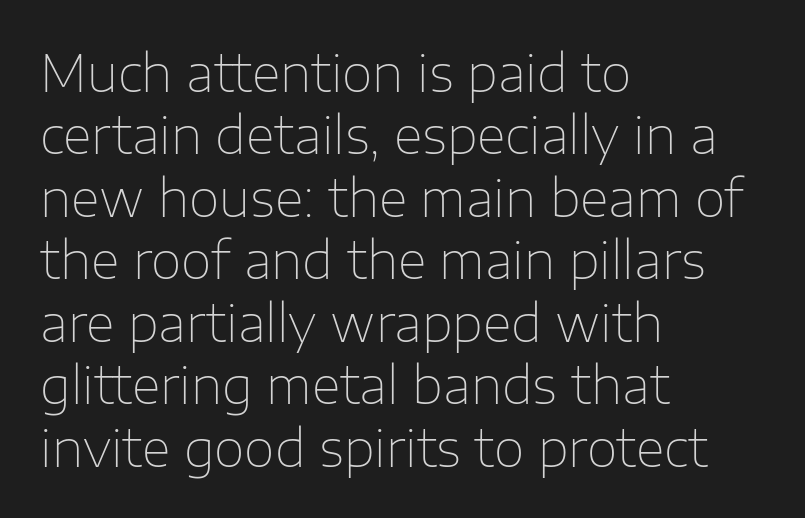
{"serif": "no", "italic": "no", "bold": "no", "weight": "thin", "width": "normal", "stroke_contrast": "low", "x_height": "medium", "monospaced": "no", "underline": "no", "align": "left", "line_spacing": "normal", "line_spacing_ratio": 1.25, "letter_spacing": "normal", "letter_spacing_em": 0.0, "glyph_px": 50}
